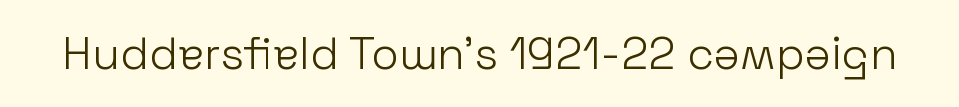
Q: Is the text bold? A: No.
Q: Is the text italic (slanted)? A: No, it is upright.
Q: Is the typeface a serif or a sans-serif typeface? A: Sans-serif.
Q: Is the text underlined? A: No.
Q: Is the spacing between letters normal or unusually wide? A: Normal.
Q: Width (condensed, normal, or wide)? A: Normal.
Q: Stroke contrast? A: Low.
Q: x-height? A: Medium.
Q: Monospaced? A: No.
